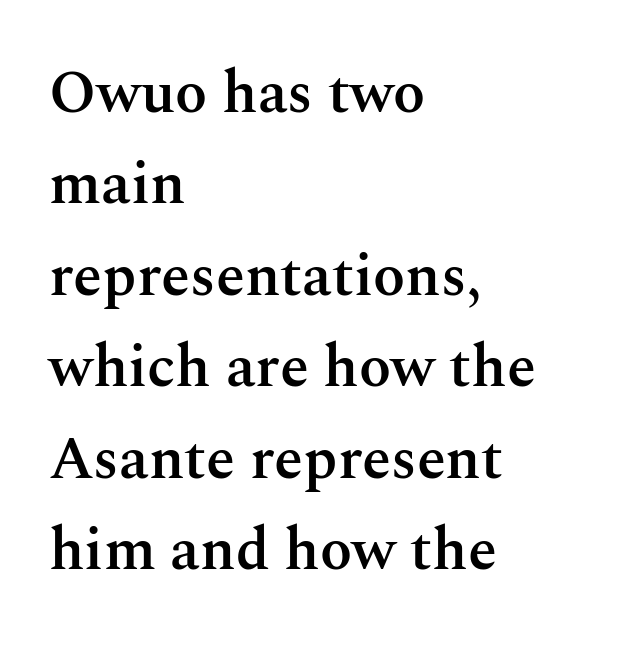
{"serif": "yes", "italic": "no", "bold": "semi", "weight": "semibold", "width": "normal", "stroke_contrast": "medium", "x_height": "medium", "monospaced": "no", "underline": "no", "align": "left", "line_spacing": "normal", "line_spacing_ratio": 1.55, "letter_spacing": "normal", "letter_spacing_em": 0.0, "glyph_px": 59}
